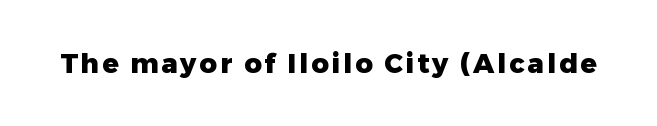
Q: Is the text bold? A: Yes.
Q: Is the text italic (slanted)? A: No, it is upright.
Q: Is the text underlined? A: No.
